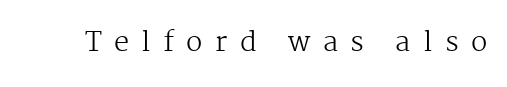
Ascenders rise straight up at ninety degrees. Vertical stems look standard width or narrower in stroke. Plain, unruled lines of type. In terms of letterspacing, this is a distinctly airy, spread setting.
